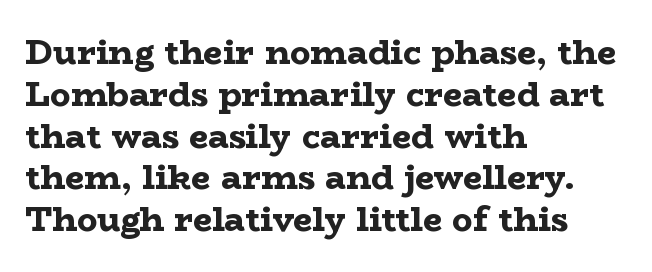
Q: Is the text bold? A: Yes.
Q: Is the text italic (slanted)? A: No, it is upright.
Q: Is the typeface a serif or a sans-serif typeface? A: Serif.
Q: Is the text underlined? A: No.
Q: How is the paragraph aligned? A: Left-aligned.
Q: Is the spacing between letters normal or unusually wide? A: Normal.
Q: Width (condensed, normal, or wide)? A: Wide.
Q: Stroke contrast? A: Low.
Q: x-height? A: Medium.
Q: Monospaced? A: No.
